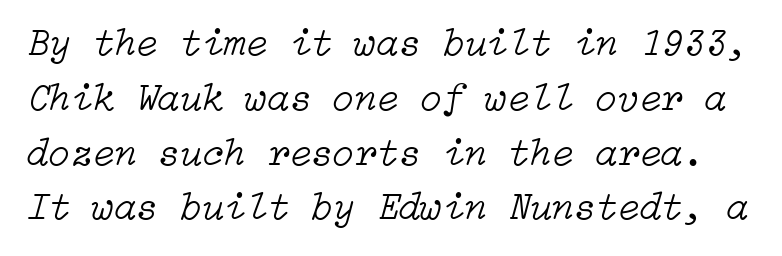
Each word holds together tightly as a unit, with standard inter-letter gaps. Underline: absent. These lines sit exactly where default settings would place them. The letters are slanted; this is an italic face. Heft: none added — not bold.
